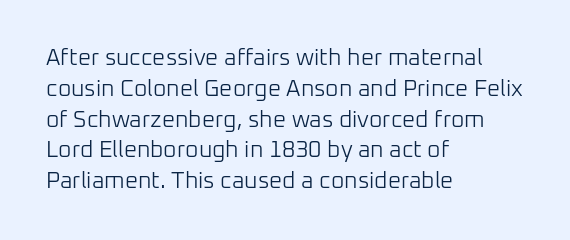
Q: Is the text bold? A: No.
Q: Is the text italic (slanted)? A: No, it is upright.
Q: Is the text underlined? A: No.
Q: How is the paragraph aligned? A: Left-aligned.
Q: Is the spacing between letters normal or unusually wide? A: Normal.
Q: Is the spacing between lines tight, normal or loose? A: Normal.
